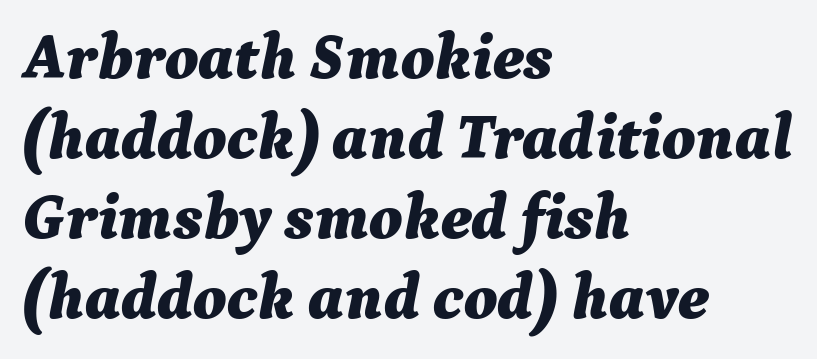
Look at the tracking — it's just the regular setting, nothing added. A typesetter would mark this as italic. Baseline-to-baseline distance is the conventional proportion of letter height. One-word summary of the alignment: left. Underlining? Definitely not there.
